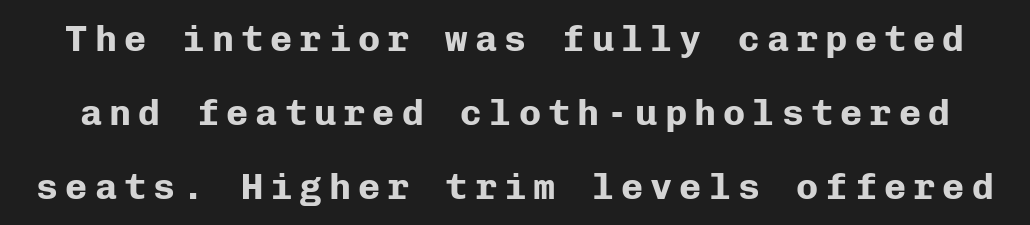
Q: Is the text bold? A: Yes.
Q: Is the text italic (slanted)? A: No, it is upright.
Q: Is the typeface a serif or a sans-serif typeface? A: Sans-serif.
Q: Is the text underlined? A: No.
Q: Is the spacing between lines tight, normal or loose? A: Loose.
Q: Width (condensed, normal, or wide)? A: Normal.
Q: Stroke contrast? A: Low.
Q: x-height? A: Medium.
Q: Monospaced? A: Yes.
